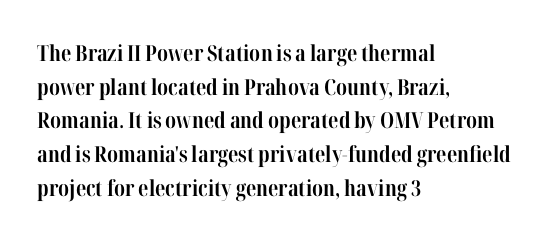
Q: Is the text bold? A: Yes.
Q: Is the text italic (slanted)? A: No, it is upright.
Q: Is the text underlined? A: No.
Q: How is the paragraph aligned? A: Left-aligned.
Q: Is the spacing between letters normal or unusually wide? A: Normal.
Q: Is the spacing between lines tight, normal or loose? A: Normal.
